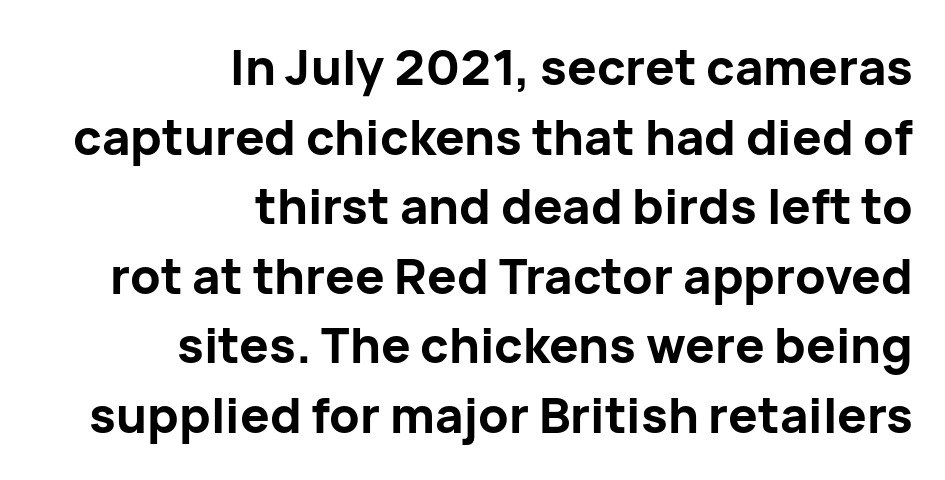
The space beneath each line is pristine and unruled. Horizontal bands of white between lines are of average thickness. Each word holds together tightly as a unit, with standard inter-letter gaps. The compositor pushed each line to the right boundary. Upright lettering throughout. The designer went with a sans here, leaving each stem footless.
